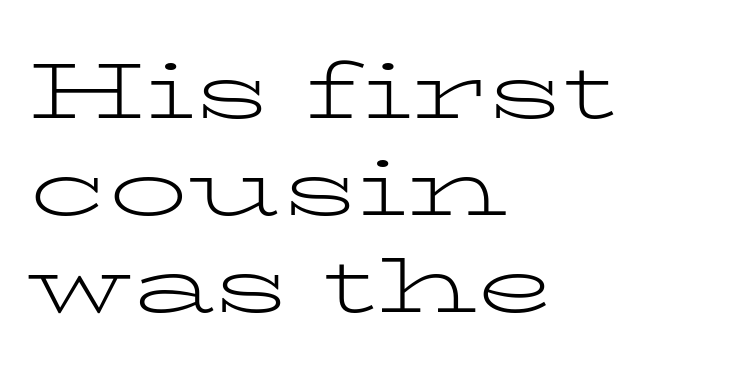
Q: Is the text bold? A: No.
Q: Is the text italic (slanted)? A: No, it is upright.
Q: Is the typeface a serif or a sans-serif typeface? A: Serif.
Q: Is the text underlined? A: No.
Q: How is the paragraph aligned? A: Left-aligned.
Q: Is the spacing between letters normal or unusually wide? A: Normal.
Q: Width (condensed, normal, or wide)? A: Wide.
Q: Stroke contrast? A: Low.
Q: x-height? A: Medium.
Q: Monospaced? A: No.
